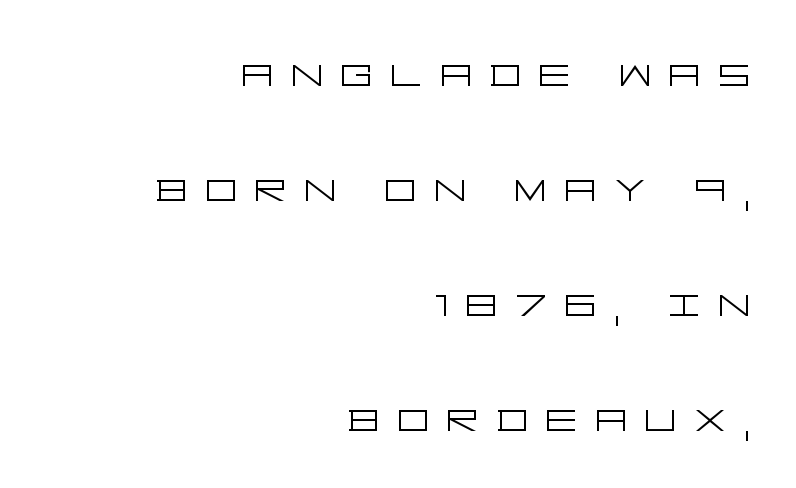
{"serif": "no", "italic": "no", "bold": "no", "weight": "light", "width": "wide", "stroke_contrast": "low", "x_height": "large", "underline": "no", "align": "right", "line_spacing": "loose", "line_spacing_ratio": 2.3, "letter_spacing": "wide", "letter_spacing_em": 0.35, "glyph_px": 50}
